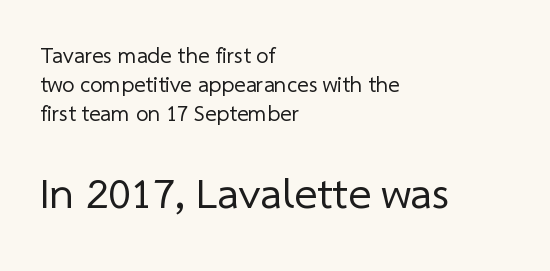
Q: Is the text bold? A: No.
Q: Is the typeface a serif or a sans-serif typeface? A: Sans-serif.
Q: Is the text underlined? A: No.
Q: How is the paragraph aligned? A: Left-aligned.
Q: Is the spacing between letters normal or unusually wide? A: Normal.
Q: Is the spacing between lines tight, normal or loose? A: Normal.
Q: Which block of text is set in a larger size, the first (top) or the second (bottom)? A: The second (bottom) one.
Q: Width (condensed, normal, or wide)? A: Normal.
Q: Stroke contrast? A: Low.
Q: x-height? A: Medium.
Q: Monospaced? A: No.
